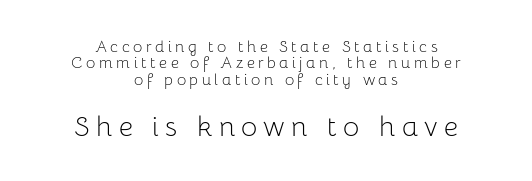
The image shows 28 px light sans-serif type, upright; set centered, tight line spacing (1.03x), unusually wide letter spacing (+0.22 em), not underlined; the second (bottom) block is 1.75x larger; low stroke contrast and a medium x-height.
